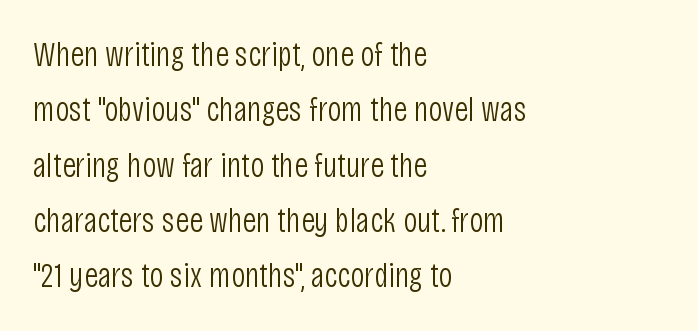
{"serif": "no", "italic": "no", "bold": "no", "weight": "light", "width": "condensed", "stroke_contrast": "low", "x_height": "large", "monospaced": "no", "underline": "no", "align": "left", "line_spacing": "normal", "line_spacing_ratio": 1.58, "letter_spacing": "normal", "letter_spacing_em": 0.0, "glyph_px": 35}
